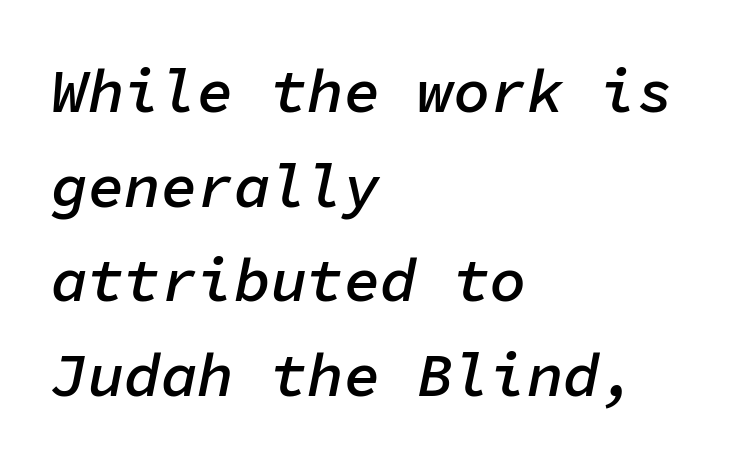
The image shows 61 px semibold type, italic (leaning right), monospaced; set left-aligned, normal line spacing (1.55x), normal letter spacing, not underlined; low stroke contrast and a medium x-height.
